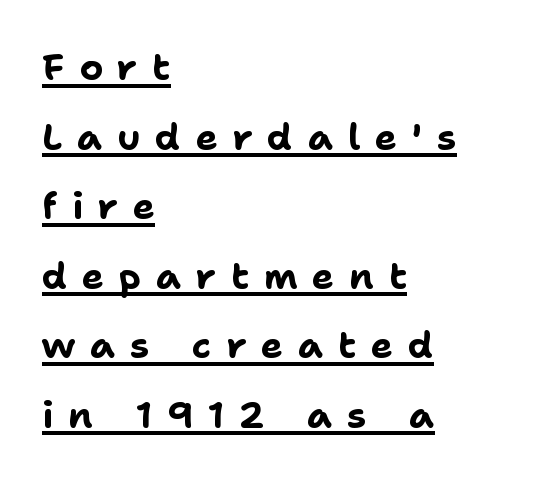
The image shows 37 px bold sans-serif type, upright; set left-aligned, line spacing 1.88x, unusually wide letter spacing (+0.4 em), underlined; low stroke contrast and a medium x-height.
